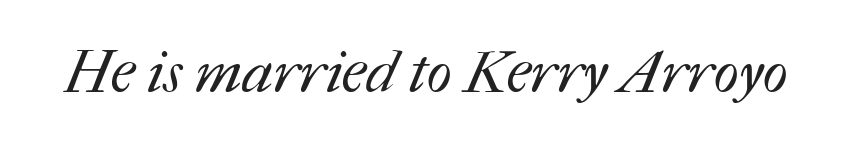
The image shows 59 px regular-weight type; set normal letter spacing, not underlined; medium stroke contrast and a medium x-height.
